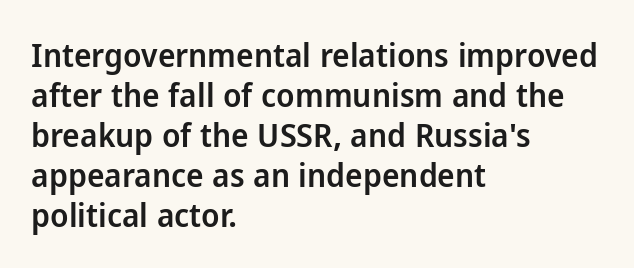
Q: Is the text bold? A: Semi-bold.
Q: Is the text italic (slanted)? A: No, it is upright.
Q: Is the typeface a serif or a sans-serif typeface? A: Sans-serif.
Q: Is the text underlined? A: No.
Q: How is the paragraph aligned? A: Left-aligned.
Q: Is the spacing between letters normal or unusually wide? A: Normal.
Q: Width (condensed, normal, or wide)? A: Normal.
Q: Stroke contrast? A: Low.
Q: x-height? A: Medium.
Q: Monospaced? A: No.
